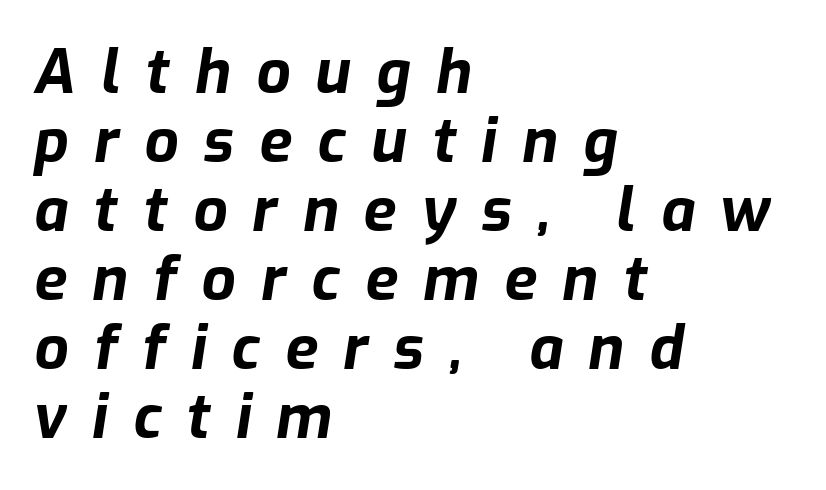
The image shows 60 px bold type, italic (leaning right); set left-aligned, tight line spacing (1.15x), unusually wide letter spacing (+0.42 em), not underlined; low stroke contrast and a medium x-height.
